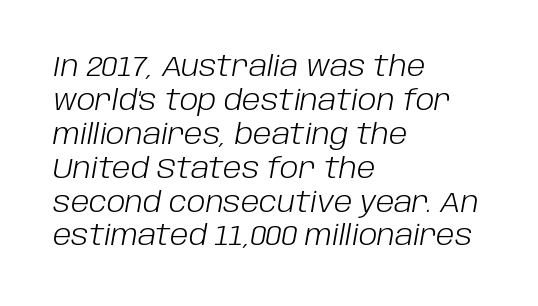
The image shows 28 px light type, italic (leaning right); set left-aligned, line spacing 1.21x, normal letter spacing, not underlined; low stroke contrast and a large x-height.
